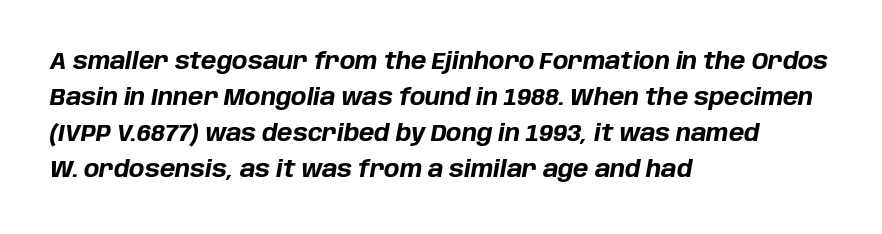
{"italic": "yes", "lean": "right", "slant_degrees": 10, "bold": "yes", "underline": "no", "align": "left", "line_spacing": "normal", "line_spacing_ratio": 1.57, "letter_spacing": "normal", "letter_spacing_em": 0.0, "glyph_px": 23}
